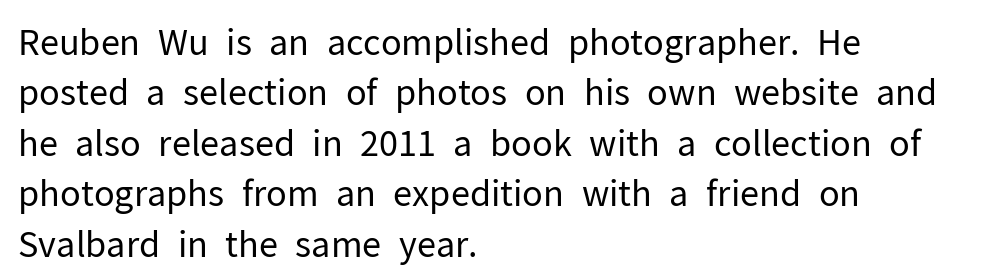
The image shows 35 px regular-weight sans-serif type, upright; set left-aligned, normal line spacing (1.44x), normal letter spacing, not underlined; low stroke contrast and a medium x-height.
